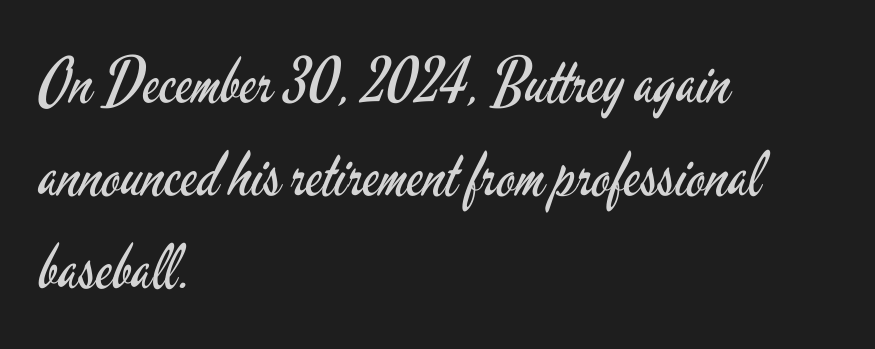
Vertically, the passage feels balanced, rows spaced as you'd expect. Character widths vary here, with narrow letters taking less room than wide ones. The strip under each line holds only bare page. This is sans-serif lettering, the kind often seen on screens and signage. The typeface has the unassuming heft of standard copy or less.
